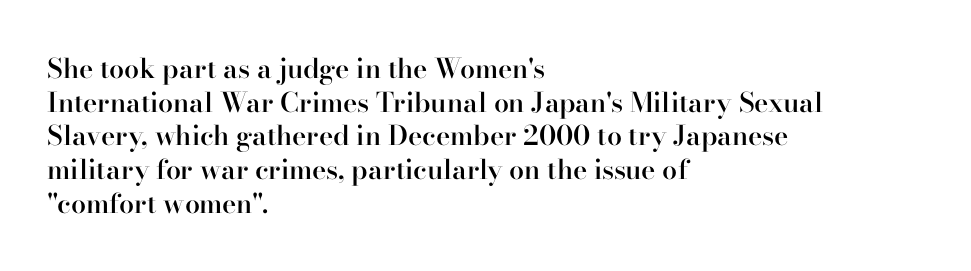
The image shows 27 px text type, upright; set left-aligned, normal line spacing (1.25x), normal letter spacing, not underlined.
